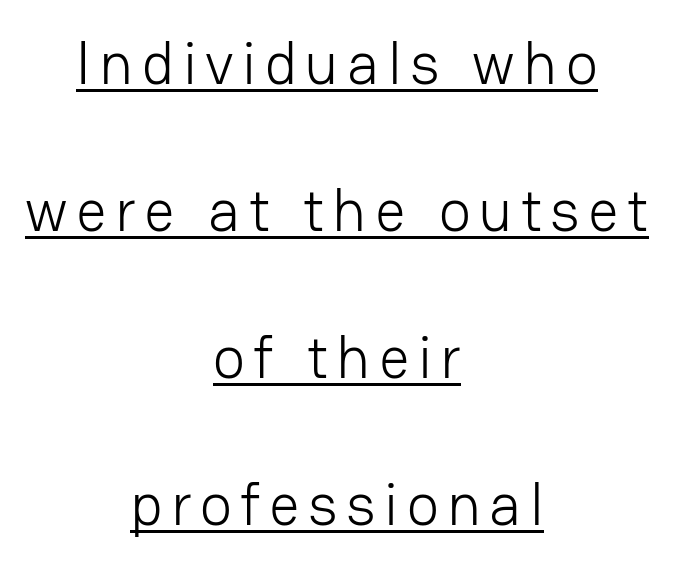
{"serif": "no", "italic": "no", "bold": "no", "weight": "light", "width": "normal", "stroke_contrast": "low", "x_height": "medium", "monospaced": "no", "underline": "yes", "align": "center", "line_spacing": "loose", "line_spacing_ratio": 2.45, "glyph_px": 60}
